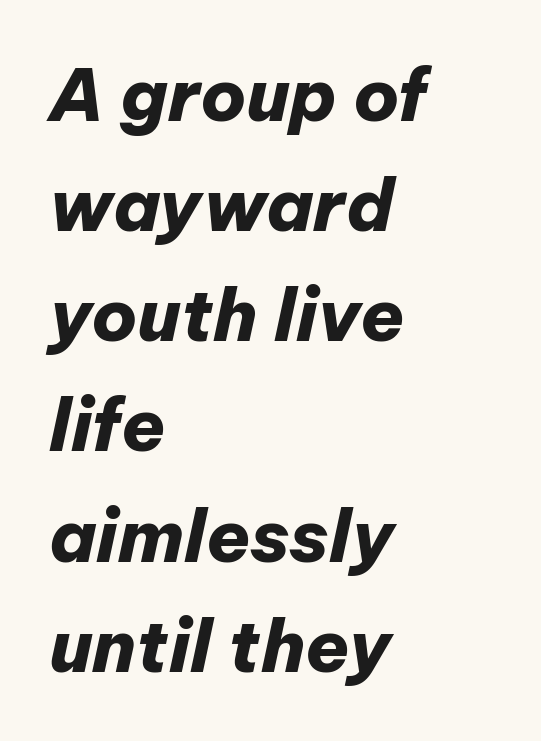
The designer left line spacing at the default. The face used here is proportionally spaced, like ordinary book or web type. Thick stems and heavy bowls — unmistakably bold. Line beginnings align vertically; line endings do not. The rendering keeps characters at their native spacing. When letters slant like this, we call the style italic.
